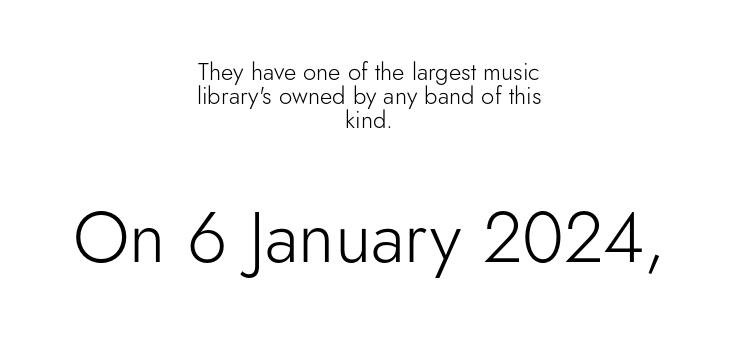
Short note: letters normally spaced. These two chunks differ in scale, with the bottom chunk taking the larger measure. Teacher's note: observe the equal gaps on both sides — that is centered alignment. The axis of the letterforms is exactly vertical. The strokes carry an ordinary text weight at most.
